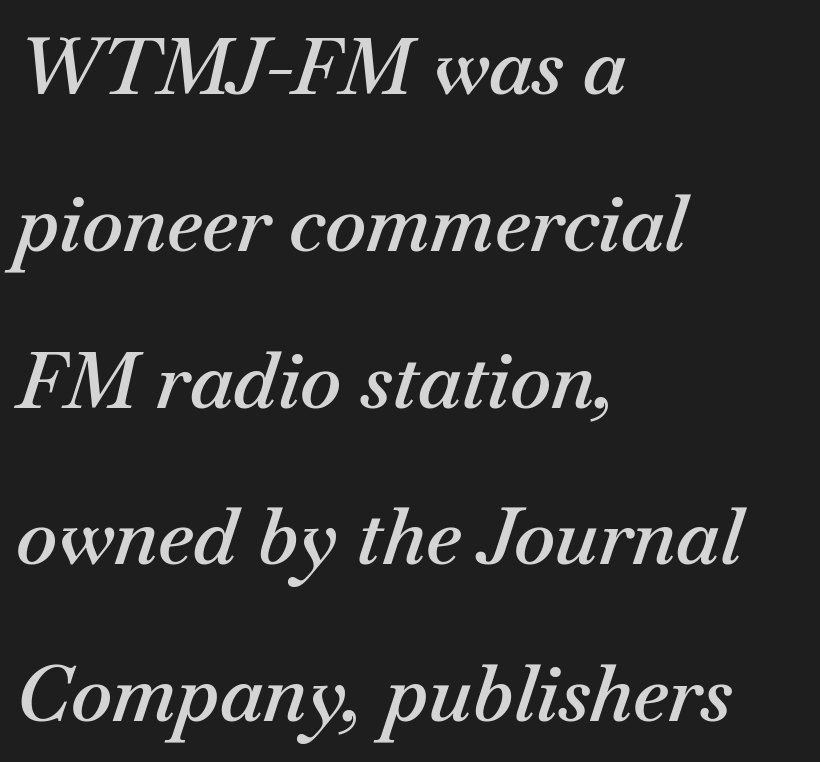
Q: Is the text bold? A: Semi-bold.
Q: Is the text italic (slanted)? A: Yes, it leans right by about 18 degrees.
Q: Is the text underlined? A: No.
Q: How is the paragraph aligned? A: Left-aligned.
Q: Is the spacing between letters normal or unusually wide? A: Normal.
Q: Is the spacing between lines tight, normal or loose? A: Loose.
Q: Width (condensed, normal, or wide)? A: Normal.
Q: Stroke contrast? A: Medium.
Q: x-height? A: Small.
Q: Monospaced? A: No.
